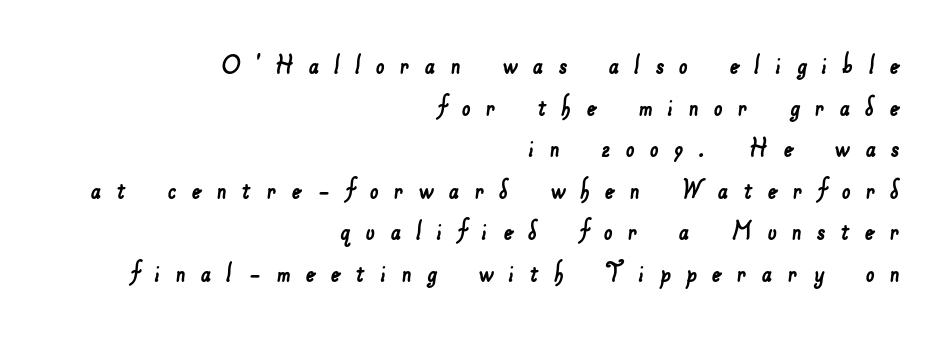
Q: Is the typeface a serif or a sans-serif typeface? A: Sans-serif.
Q: Is the text underlined? A: No.
Q: How is the paragraph aligned? A: Right-aligned.
Q: Is the spacing between letters normal or unusually wide? A: Unusually wide.
Q: Is the spacing between lines tight, normal or loose? A: Normal.
Q: Width (condensed, normal, or wide)? A: Normal.
Q: Stroke contrast? A: Low.
Q: x-height? A: Small.
Q: Monospaced? A: No.
